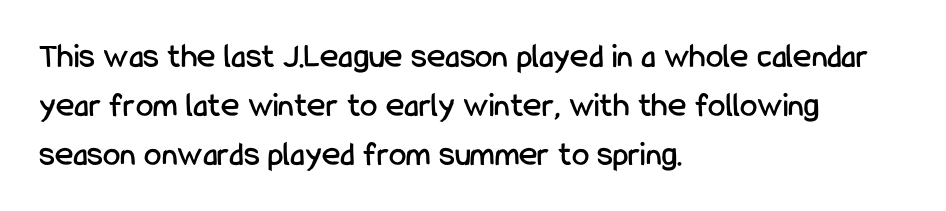
The image shows 35 px condensed sans-serif type, upright; set left-aligned, normal line spacing (1.4x), normal letter spacing, not underlined; low stroke contrast and a medium x-height.
